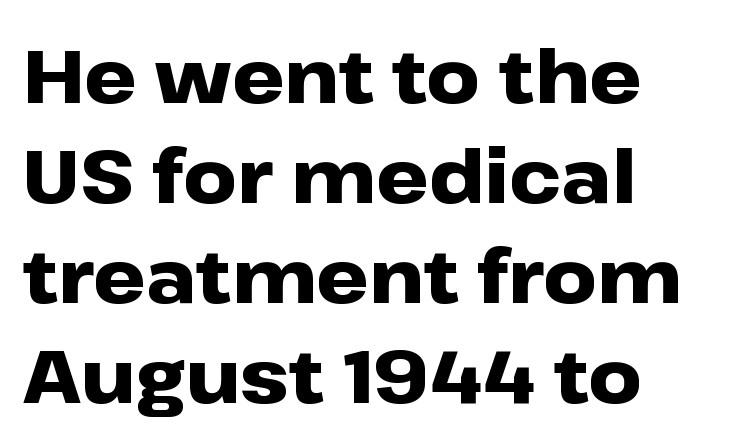
Q: Is the text bold? A: Yes.
Q: Is the text italic (slanted)? A: No, it is upright.
Q: Is the typeface a serif or a sans-serif typeface? A: Sans-serif.
Q: Is the text underlined? A: No.
Q: How is the paragraph aligned? A: Left-aligned.
Q: Is the spacing between letters normal or unusually wide? A: Normal.
Q: Is the spacing between lines tight, normal or loose? A: Normal.
Q: Width (condensed, normal, or wide)? A: Wide.
Q: Stroke contrast? A: Low.
Q: x-height? A: Medium.
Q: Monospaced? A: No.
